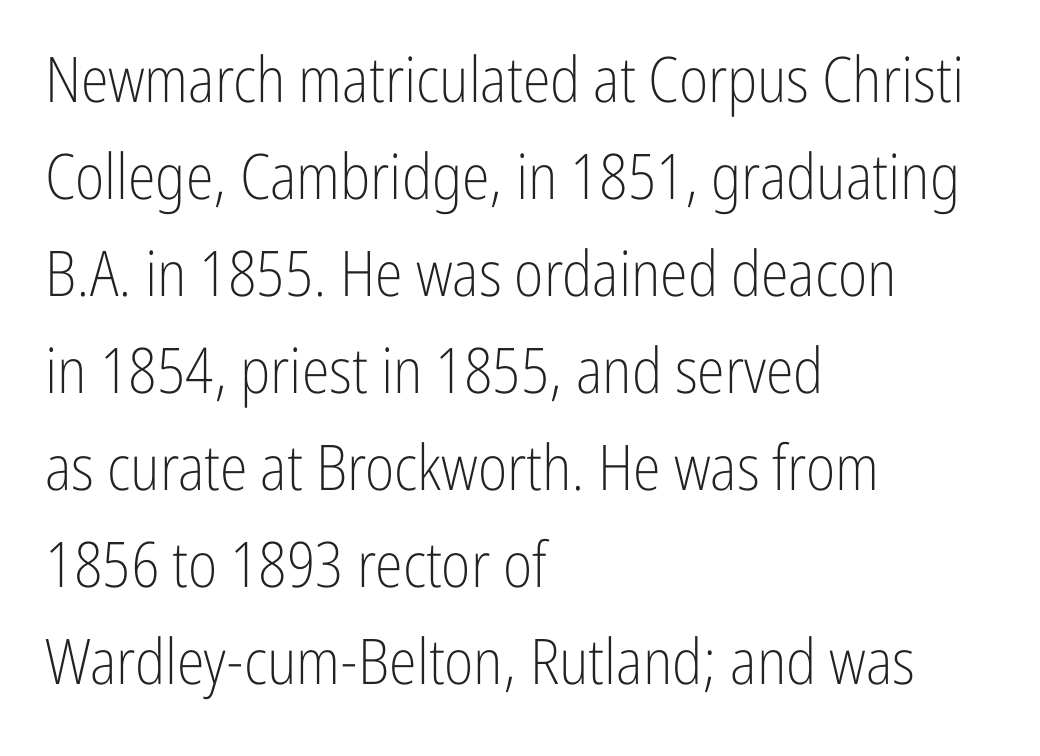
Heft: none added — not bold. Just letters on the line, the space beneath them empty. The face used here is rendered with its standard letterfit. I'd call this a sans setting — the letters go barefoot.
